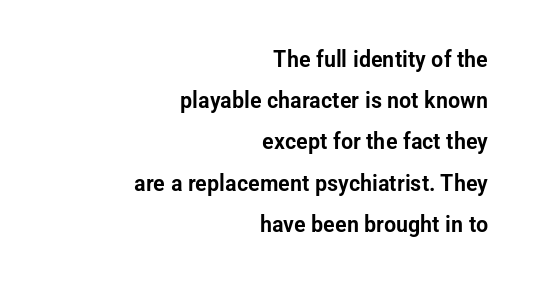
{"italic": "no", "underline": "no", "align": "right", "line_spacing_ratio": 1.79, "letter_spacing": "normal", "letter_spacing_em": 0.0, "glyph_px": 23}
